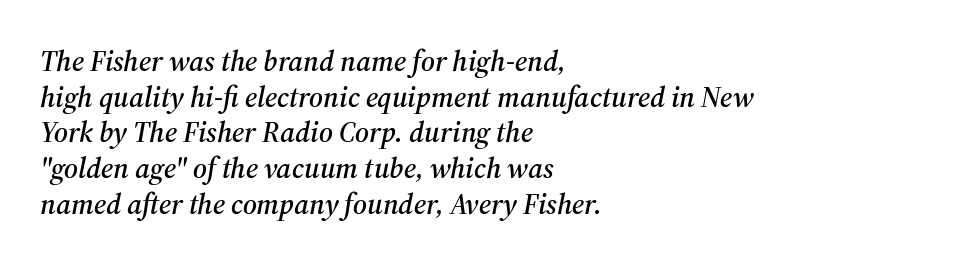
{"serif": "yes", "italic": "yes", "lean": "right", "slant_degrees": 12, "width": "normal", "stroke_contrast": "medium", "x_height": "medium", "monospaced": "no", "underline": "no", "align": "left", "line_spacing_ratio": 1.23, "letter_spacing": "normal", "letter_spacing_em": 0.0, "glyph_px": 29}
